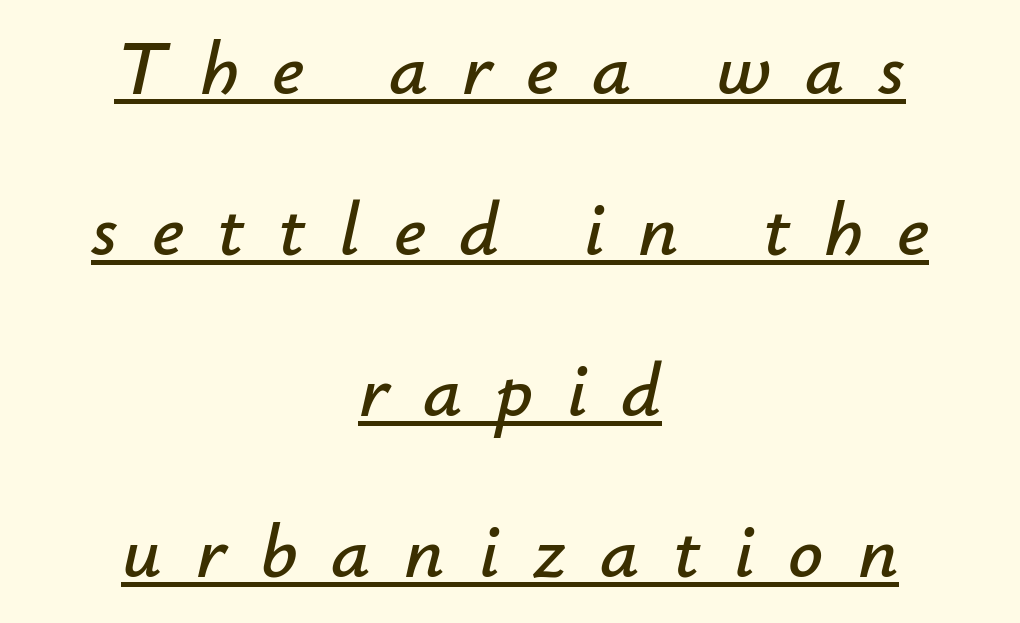
Q: Is the text italic (slanted)? A: Yes, it leans right by about 12 degrees.
Q: Is the text underlined? A: Yes.
Q: How is the paragraph aligned? A: Centered.
Q: Is the spacing between letters normal or unusually wide? A: Unusually wide.
Q: Is the spacing between lines tight, normal or loose? A: Loose.
Q: Width (condensed, normal, or wide)? A: Normal.
Q: Stroke contrast? A: Low.
Q: x-height? A: Small.
Q: Monospaced? A: No.
